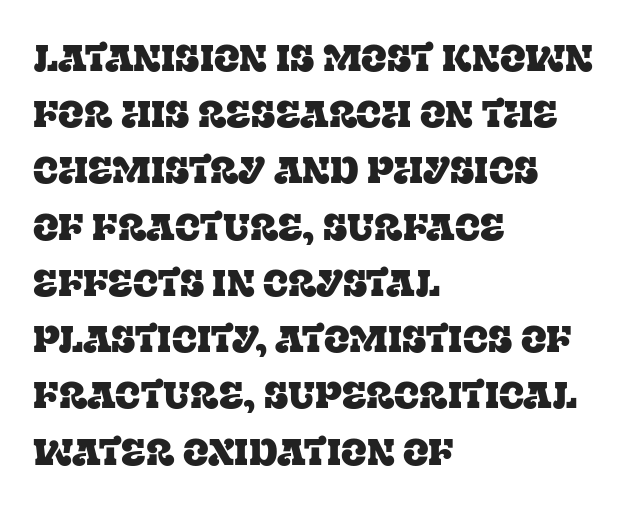
Q: Is the text italic (slanted)? A: No, it is upright.
Q: Is the typeface a serif or a sans-serif typeface? A: Serif.
Q: Is the text underlined? A: No.
Q: How is the paragraph aligned? A: Left-aligned.
Q: Is the spacing between letters normal or unusually wide? A: Normal.
Q: Is the spacing between lines tight, normal or loose? A: Normal.
Q: Width (condensed, normal, or wide)? A: Normal.
Q: Stroke contrast? A: Low.
Q: x-height? A: Large.
Q: Monospaced? A: No.
